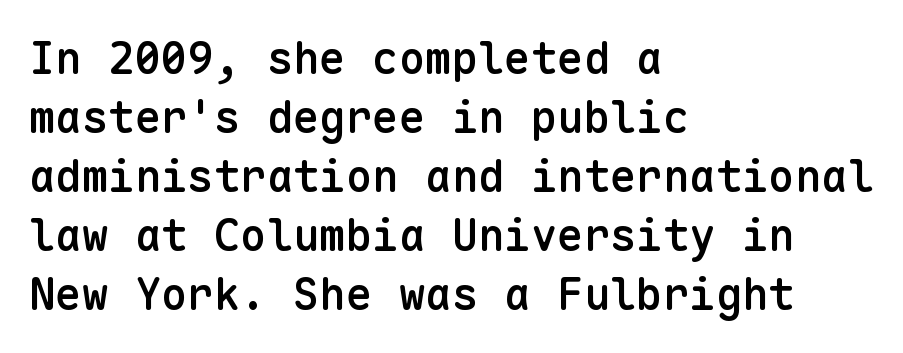
Q: Is the text bold? A: Semi-bold.
Q: Is the text italic (slanted)? A: No, it is upright.
Q: Is the typeface a serif or a sans-serif typeface? A: Sans-serif.
Q: Is the text underlined? A: No.
Q: How is the paragraph aligned? A: Left-aligned.
Q: Is the spacing between letters normal or unusually wide? A: Normal.
Q: Is the spacing between lines tight, normal or loose? A: Normal.
Q: Width (condensed, normal, or wide)? A: Normal.
Q: Stroke contrast? A: Low.
Q: x-height? A: Medium.
Q: Monospaced? A: Yes.
